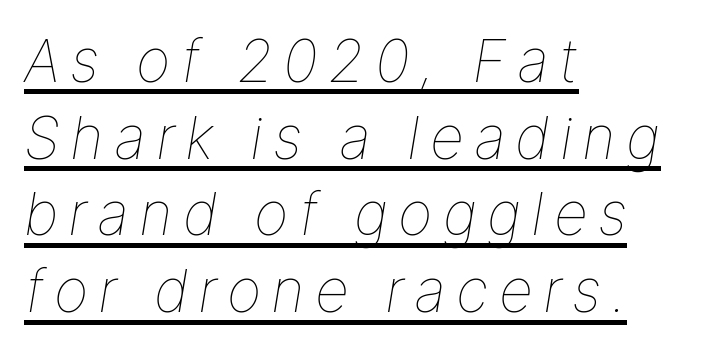
Q: Is the text bold? A: No.
Q: Is the text italic (slanted)? A: Yes, it leans right by about 9 degrees.
Q: Is the text underlined? A: Yes.
Q: How is the paragraph aligned? A: Left-aligned.
Q: Is the spacing between lines tight, normal or loose? A: Normal.
Q: Width (condensed, normal, or wide)? A: Normal.
Q: Stroke contrast? A: Low.
Q: x-height? A: Medium.
Q: Monospaced? A: No.
